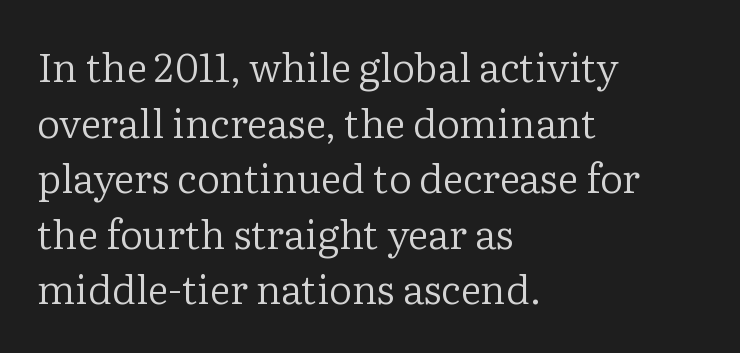
{"serif": "yes", "italic": "no", "bold": "no", "weight": "regular", "width": "normal", "stroke_contrast": "low", "x_height": "medium", "monospaced": "no", "underline": "no", "align": "left", "line_spacing": "normal", "line_spacing_ratio": 1.39, "letter_spacing": "normal", "letter_spacing_em": 0.0, "glyph_px": 40}
